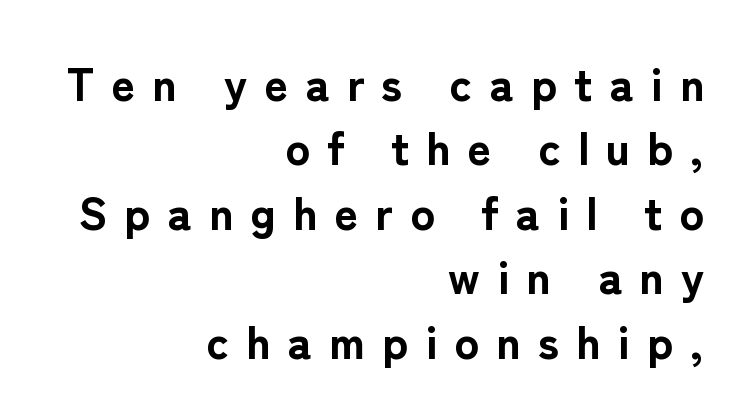
The image shows 46 px bold sans-serif type, upright; set right-aligned, normal line spacing (1.4x), unusually wide letter spacing (+0.37 em), not underlined; low stroke contrast and a medium x-height.
